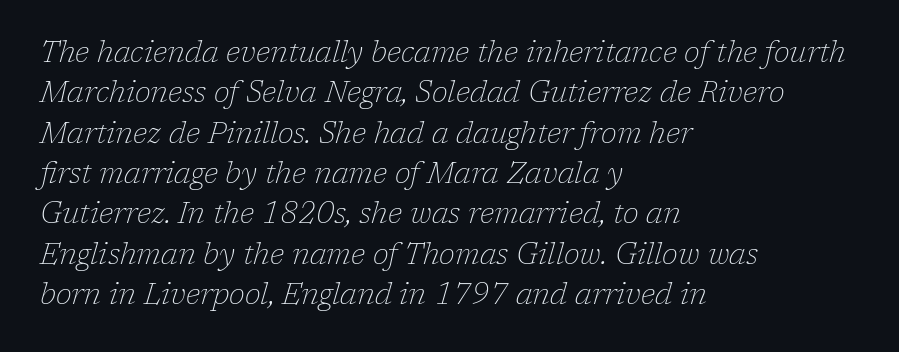
Q: Is the text bold? A: No.
Q: Is the text italic (slanted)? A: Yes, it leans right by about 17 degrees.
Q: Is the typeface a serif or a sans-serif typeface? A: Serif.
Q: Is the text underlined? A: No.
Q: How is the paragraph aligned? A: Left-aligned.
Q: Is the spacing between letters normal or unusually wide? A: Normal.
Q: Is the spacing between lines tight, normal or loose? A: Normal.
Q: Width (condensed, normal, or wide)? A: Normal.
Q: Stroke contrast? A: Low.
Q: x-height? A: Medium.
Q: Monospaced? A: No.
